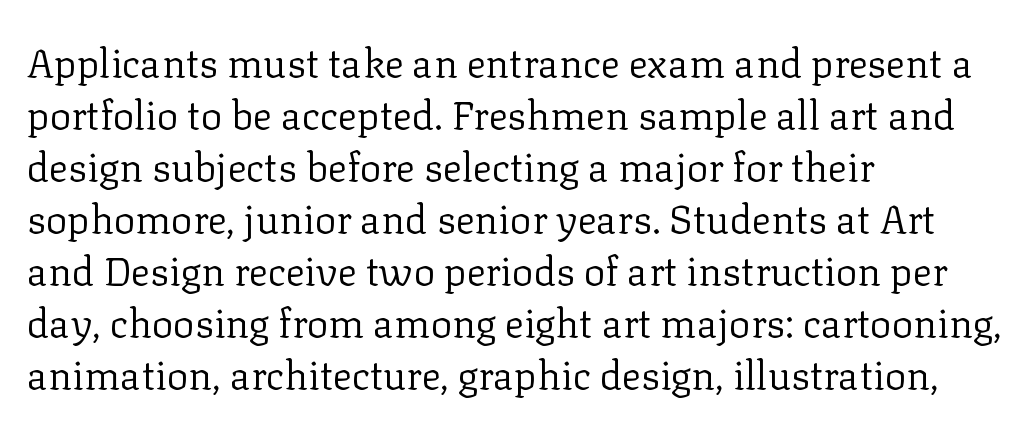
The image shows 40 px regular-weight serif type, upright; set left-aligned, normal line spacing (1.3x), normal letter spacing, not underlined; low stroke contrast and a medium x-height.
